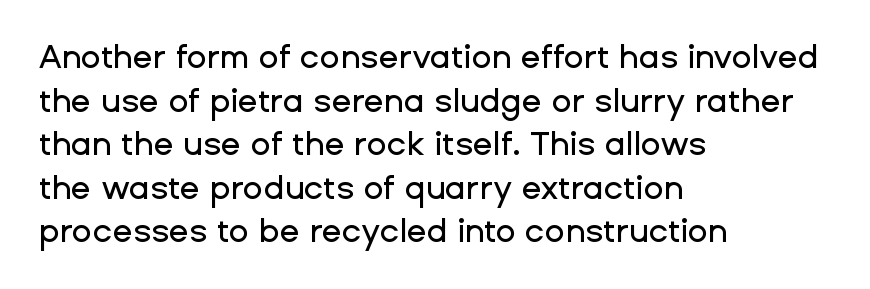
{"serif": "no", "italic": "no", "width": "normal", "stroke_contrast": "low", "x_height": "medium", "monospaced": "no", "underline": "no", "align": "left", "line_spacing": "normal", "line_spacing_ratio": 1.32, "letter_spacing": "normal", "letter_spacing_em": 0.0, "glyph_px": 33}
